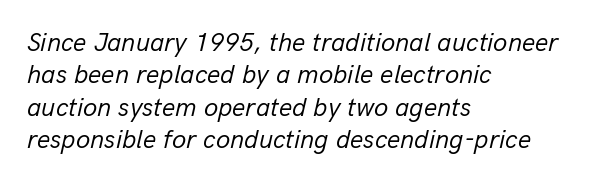
The image shows 26 px text type, italic (leaning right); set left-aligned, normal line spacing (1.25x), normal letter spacing, not underlined.
